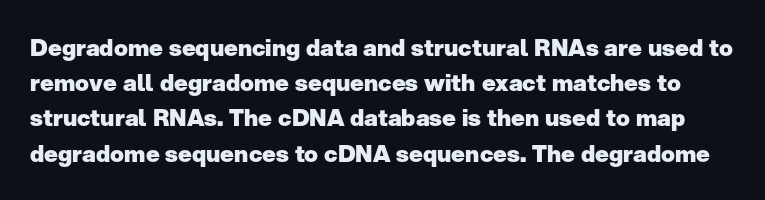
The foot of each line stays bare and open. If you measured baseline to baseline, you'd find a middling distance. Strong, thick strokes mark this as bold type. Quick note: not italic, upright.
